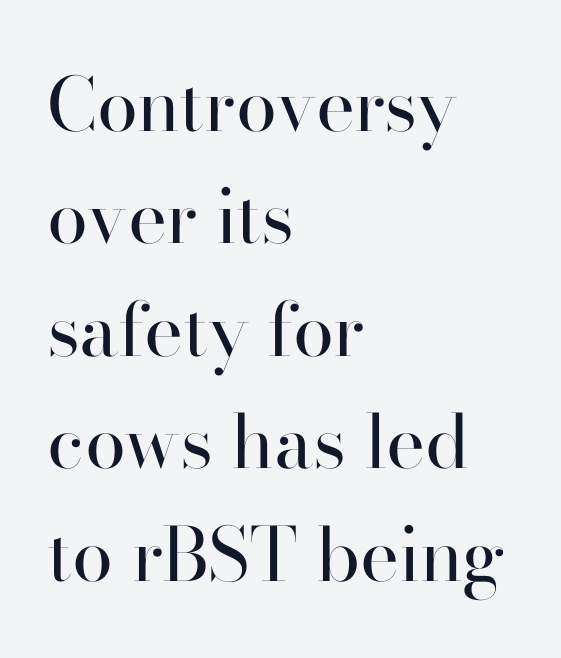
Q: Is the text bold? A: No.
Q: Is the text italic (slanted)? A: No, it is upright.
Q: Is the typeface a serif or a sans-serif typeface? A: Serif.
Q: Is the text underlined? A: No.
Q: How is the paragraph aligned? A: Left-aligned.
Q: Is the spacing between letters normal or unusually wide? A: Normal.
Q: Is the spacing between lines tight, normal or loose? A: Normal.
Q: Width (condensed, normal, or wide)? A: Normal.
Q: Stroke contrast? A: High.
Q: x-height? A: Small.
Q: Monospaced? A: No.
